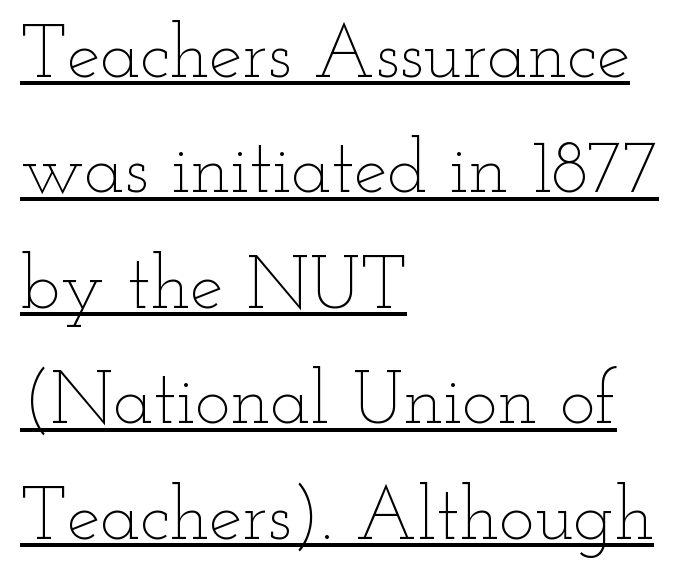
The image shows 75 px thin, wide type, upright; set left-aligned, normal line spacing (1.54x), normal letter spacing, underlined; low stroke contrast and a small x-height.
